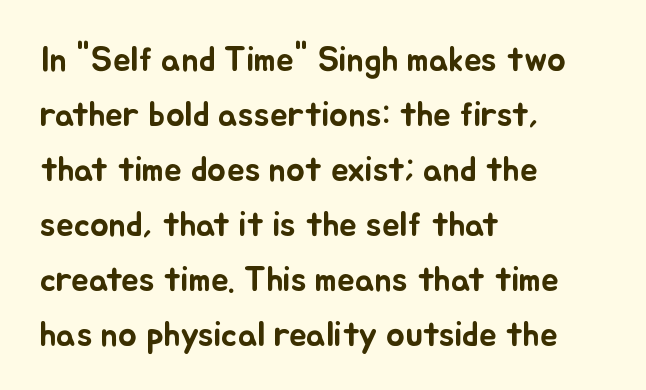
{"italic": "no", "width": "normal", "stroke_contrast": "low", "x_height": "small", "monospaced": "no", "underline": "no", "align": "left", "line_spacing": "normal", "line_spacing_ratio": 1.57, "letter_spacing": "normal", "letter_spacing_em": 0.0, "glyph_px": 35}
